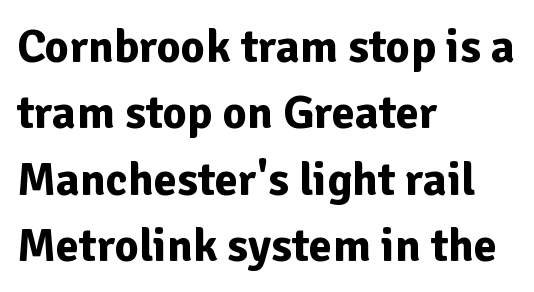
Typographically, this falls in the sans-serif category. A clean baseline with only descenders dipping below it. Reading down the column, the eye jumps a familiar distance to each next line. The text block is weighted toward the left margin, trailing off unevenly rightward.
